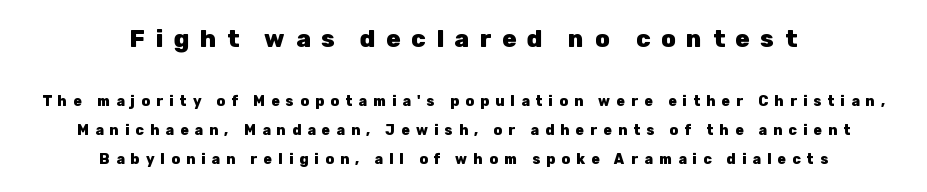
The gaps between neighbouring characters are conspicuously large. Each glyph is drawn with heavy, bold strokes. Large over small — that's the arrangement of the two blocks here. Notice how the stems are strictly vertical — no italics here. Does the copy run flush right? No — it is centered line by line. The string is rendered with underlining switched off.
